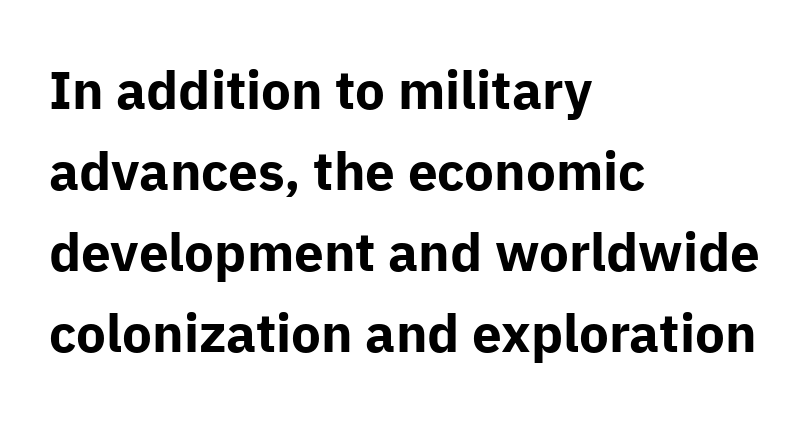
The typography opts for an upright posture over an oblique one. Compared with an ordinary text face, these strokes are far heavier — a full bold. You could not count columns in this text — the font is proportionally spaced. The text was rendered using a sans face with plain stroke endings. The face used here is rendered with its standard letterfit.
